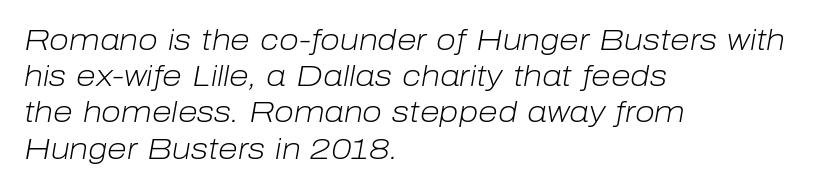
Proportional: the letters do not fall into vertical columns. Honestly, the letter spacing is just normal — you wouldn't notice it. The words here are not underlined. Italic? Definitely — the glyphs are oblique.
